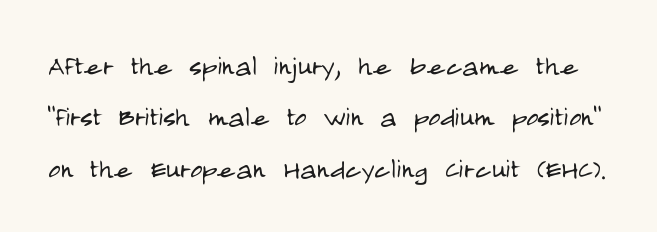
The image shows 34 px light, condensed sans-serif type, upright; set normal line spacing (1.51x), normal letter spacing, not underlined; low stroke contrast and a large x-height.
